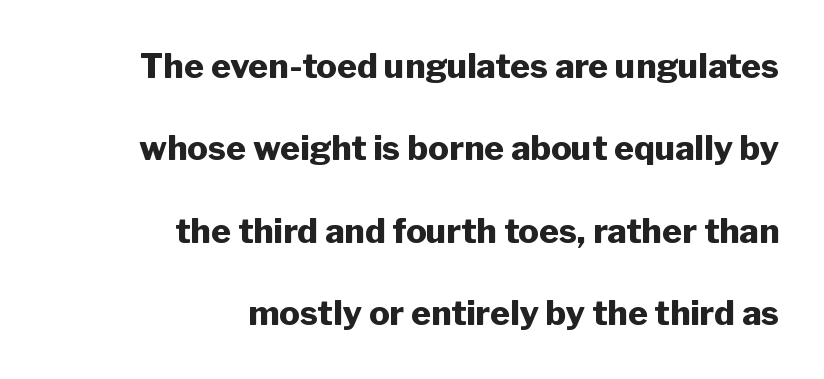
The image shows 34 px heavy sans-serif type, upright; set right-aligned, loose line spacing (2.42x), normal letter spacing, not underlined; low stroke contrast and a medium x-height.
